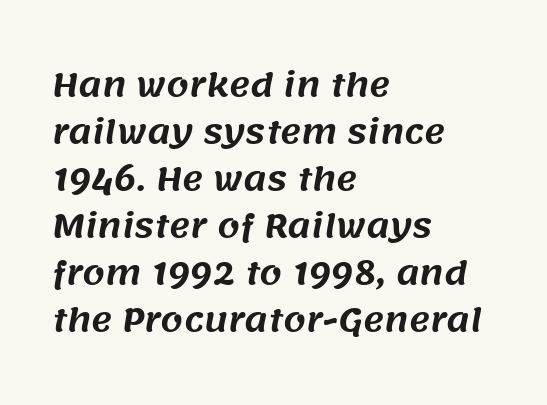
The typeface chosen for these lines omits serifs. Proportional: the letters do not fall into vertical columns. The paragraph has a hard left edge and a soft right edge. Unmarked baselines from the first word to the last. The tracking reads as untouched default to a designer's eye.
